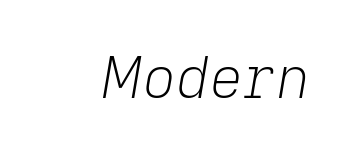
Compared with ordinary roman type, these characters are visibly tilted. Stem width sits at or under what a default text font uses. The passage shown is typed in a proportional face where columns would drift. The area under the type is left untouched. Tracking value appears to be zero — textbook default spacing.
